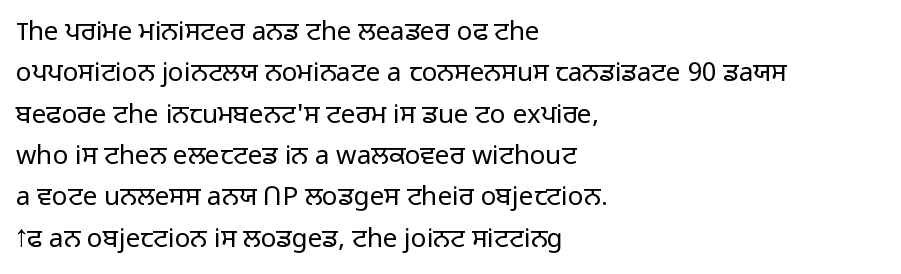
{"italic": "no", "bold": "no", "underline": "no", "align": "left", "line_spacing": "normal", "line_spacing_ratio": 1.59, "letter_spacing": "normal", "letter_spacing_em": 0.0, "glyph_px": 26}
